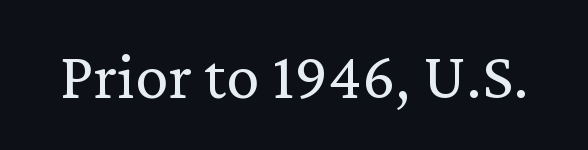
Here the designer chose a conventional face with non-uniform glyph widths. Is the stroke heavy? The answer is a plain regular-or-lighter. The letterforms sit shoulder to shoulder at normal distance. Upright lettering throughout. Any mark beneath the type? The region is blank.
